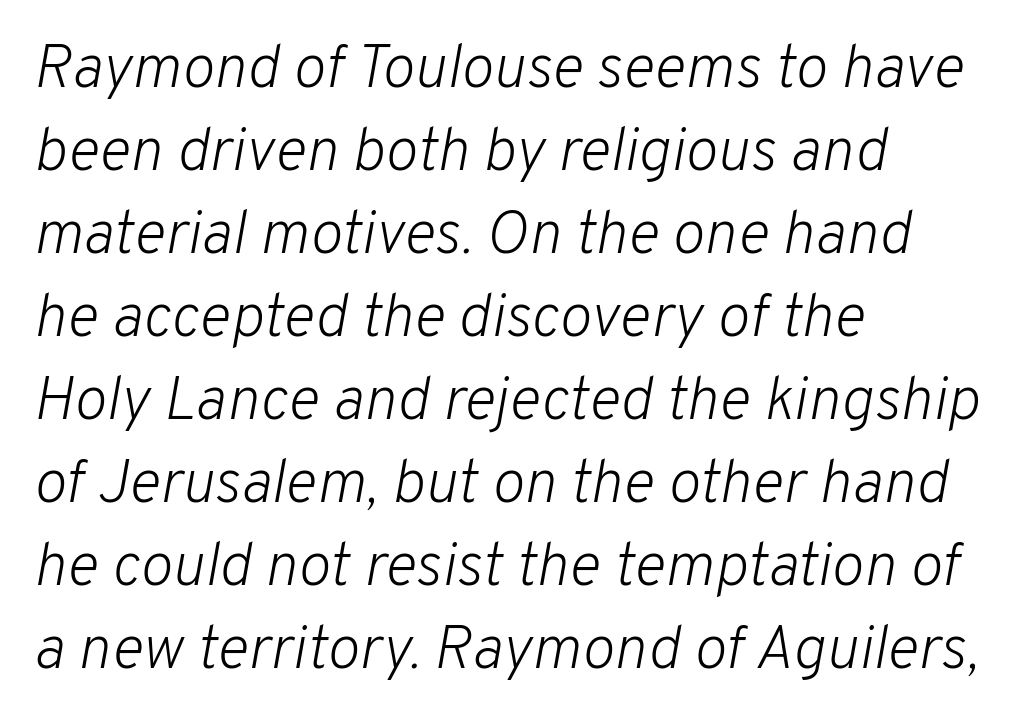
Q: Is the text bold? A: No.
Q: Is the text italic (slanted)? A: Yes, it leans right by about 10 degrees.
Q: Is the text underlined? A: No.
Q: How is the paragraph aligned? A: Left-aligned.
Q: Is the spacing between letters normal or unusually wide? A: Normal.
Q: Is the spacing between lines tight, normal or loose? A: Normal.
Q: Width (condensed, normal, or wide)? A: Normal.
Q: Stroke contrast? A: Low.
Q: x-height? A: Medium.
Q: Monospaced? A: No.
